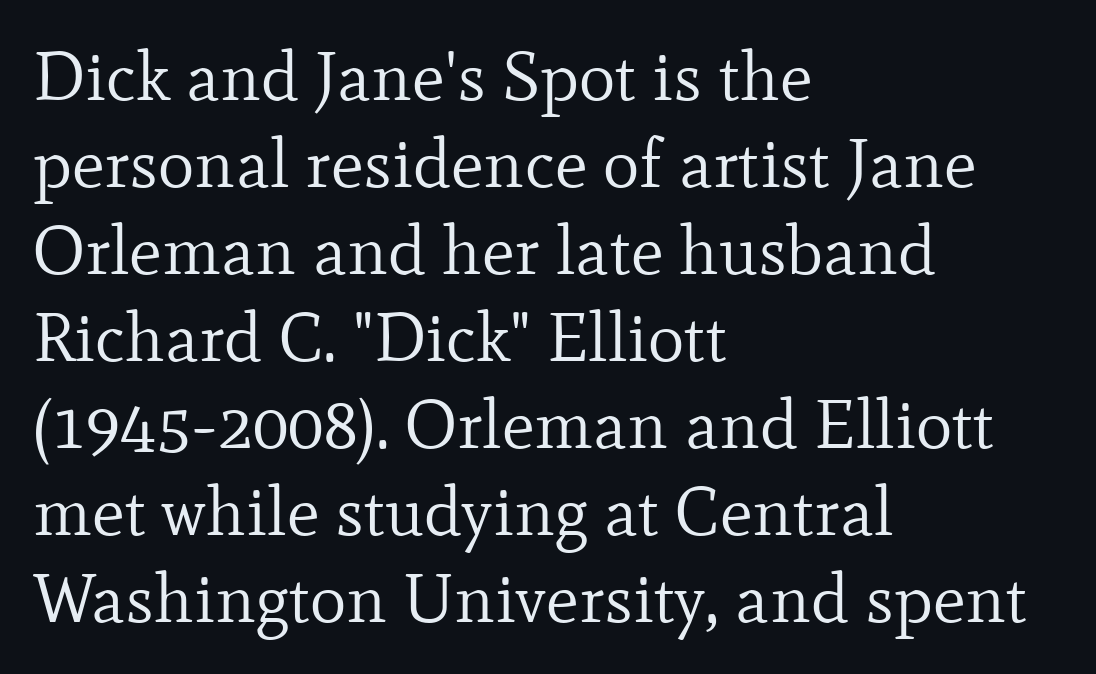
{"serif": "yes", "italic": "no", "bold": "no", "weight": "regular", "width": "normal", "stroke_contrast": "low", "x_height": "small", "monospaced": "no", "underline": "no", "align": "left", "line_spacing": "normal", "line_spacing_ratio": 1.26, "letter_spacing": "normal", "letter_spacing_em": 0.0, "glyph_px": 69}
